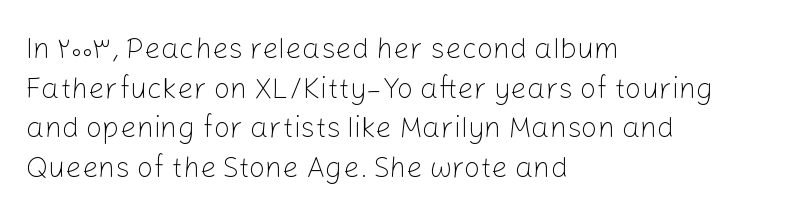
Q: Is the text bold? A: No.
Q: Is the text italic (slanted)? A: No, it is upright.
Q: Is the typeface a serif or a sans-serif typeface? A: Sans-serif.
Q: Is the text underlined? A: No.
Q: How is the paragraph aligned? A: Left-aligned.
Q: Is the spacing between letters normal or unusually wide? A: Normal.
Q: Is the spacing between lines tight, normal or loose? A: Normal.
Q: Width (condensed, normal, or wide)? A: Normal.
Q: Stroke contrast? A: Low.
Q: x-height? A: Medium.
Q: Monospaced? A: No.
